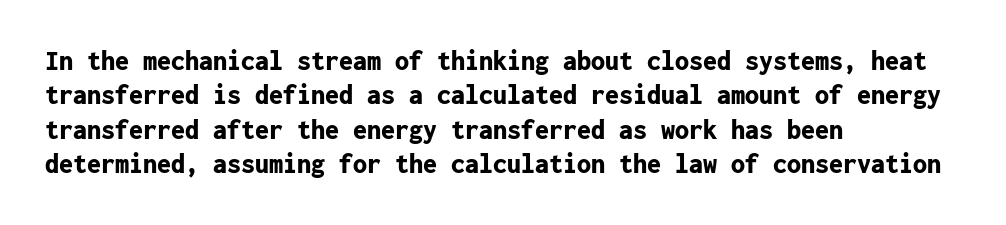
Tracking value appears to be zero — textbook default spacing. Reading down the block, your eye returns to a fixed left position each line. Observe the absence of serifs on each vertical stroke in this sample. The letters march in equal steps, a hallmark of fixed-pitch type. The typesetting leans heavy: a genuine bold.
